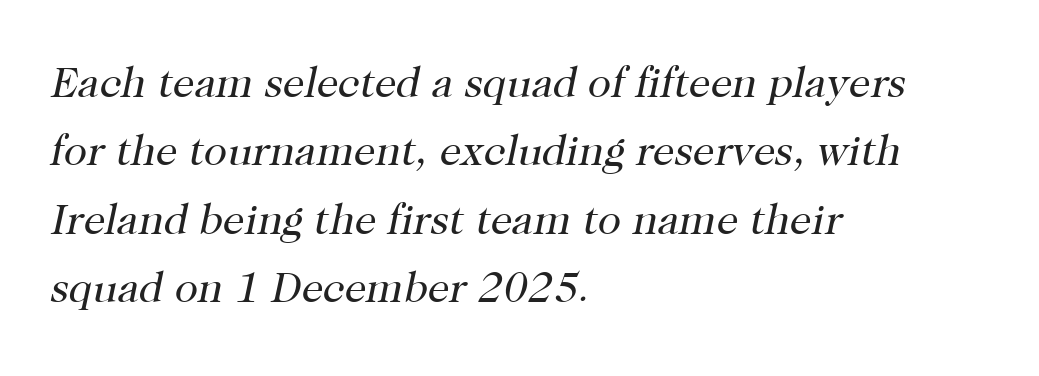
The image shows 43 px regular-weight serif type, italic (leaning right); set left-aligned, normal line spacing (1.59x), normal letter spacing, not underlined; high stroke contrast and a medium x-height.
